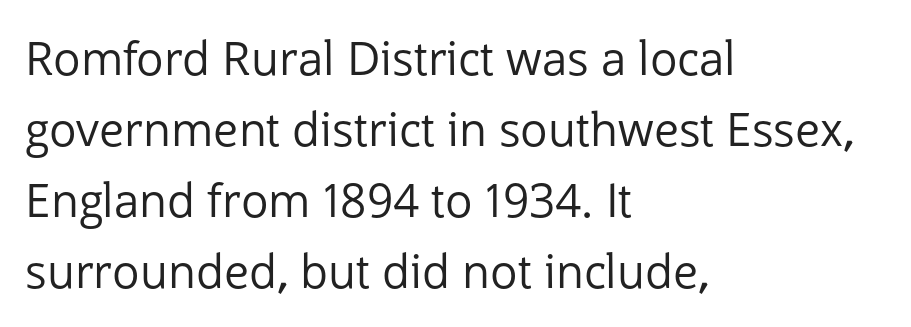
{"serif": "no", "italic": "no", "bold": "no", "weight": "regular", "width": "normal", "stroke_contrast": "low", "x_height": "medium", "monospaced": "no", "underline": "no", "align": "left", "line_spacing": "normal", "line_spacing_ratio": 1.54, "letter_spacing": "normal", "letter_spacing_em": 0.0, "glyph_px": 46}
